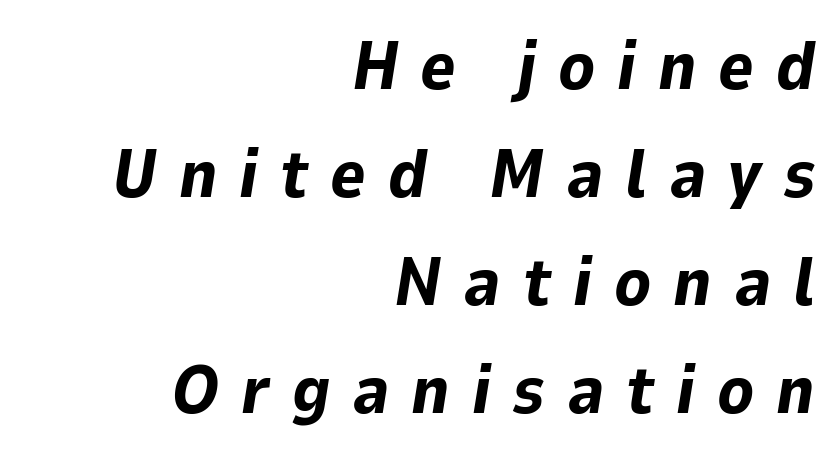
Q: Is the text bold? A: Yes.
Q: Is the text italic (slanted)? A: Yes, it leans right by about 9 degrees.
Q: Is the text underlined? A: No.
Q: How is the paragraph aligned? A: Right-aligned.
Q: Is the spacing between letters normal or unusually wide? A: Unusually wide.
Q: Is the spacing between lines tight, normal or loose? A: Normal.
Q: Width (condensed, normal, or wide)? A: Normal.
Q: Stroke contrast? A: Low.
Q: x-height? A: Medium.
Q: Monospaced? A: No.
